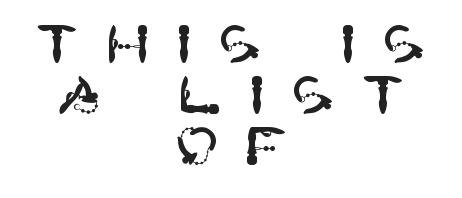
The typography opts for an upright posture over an oblique one. The typesetter chose a symmetrical, centered arrangement here. A typesetter would call this heavily tracked-out type. Letterform terminals end flat and unadorned throughout the passage.
